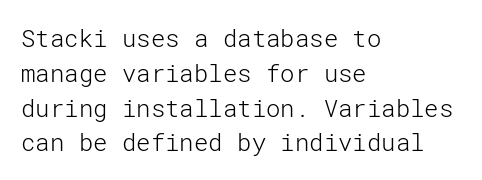
Summary of weight: not heavy and not bold. The passage shown stacks its lines at a standard gap. Upright lettering throughout. Tracking value appears to be zero — textbook default spacing.
